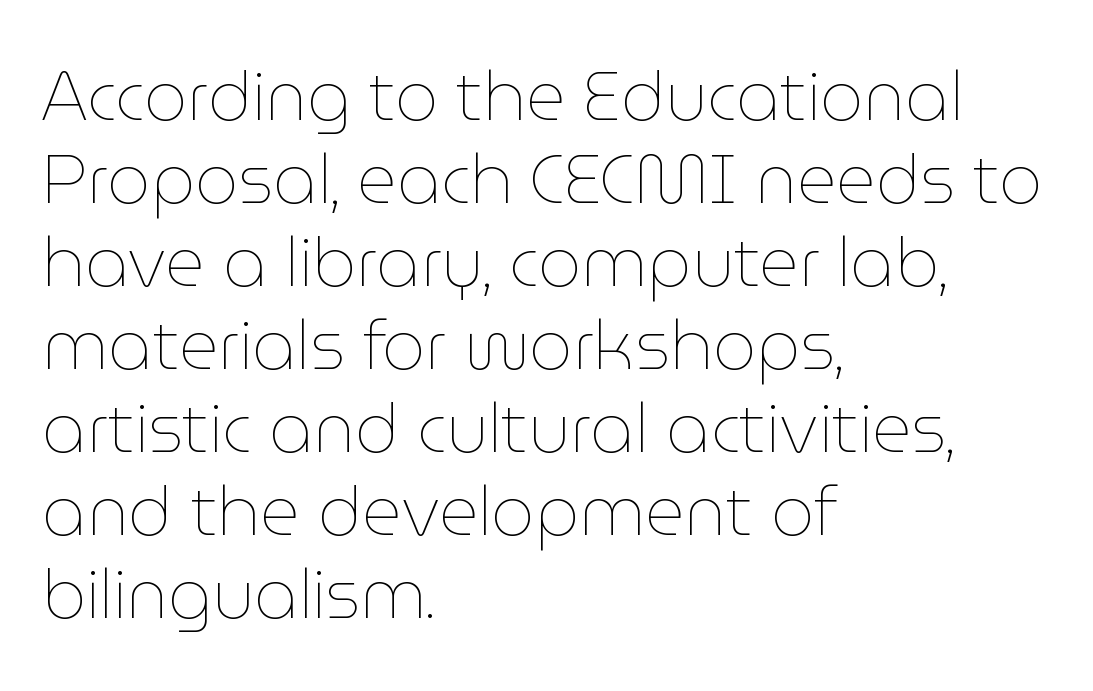
The lines in this sample share a left origin and differ only in where they stop. Plain, unruled lines of type. Caption: face not bold, strokes unweighted. Nope, not italic — everything's standing straight. The face used here is proportionally spaced, like ordinary book or web type.
